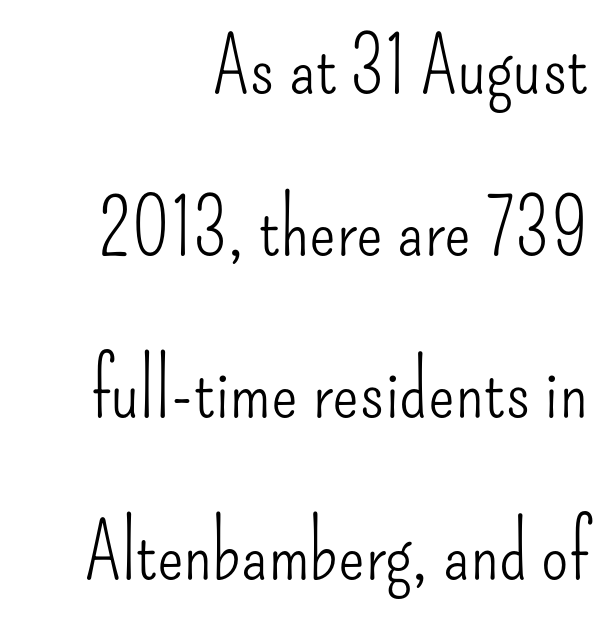
Q: Is the text bold? A: No.
Q: Is the text italic (slanted)? A: No, it is upright.
Q: Is the typeface a serif or a sans-serif typeface? A: Sans-serif.
Q: Is the text underlined? A: No.
Q: How is the paragraph aligned? A: Right-aligned.
Q: Is the spacing between letters normal or unusually wide? A: Normal.
Q: Is the spacing between lines tight, normal or loose? A: Loose.
Q: Width (condensed, normal, or wide)? A: Condensed.
Q: Stroke contrast? A: Low.
Q: x-height? A: Small.
Q: Monospaced? A: No.
